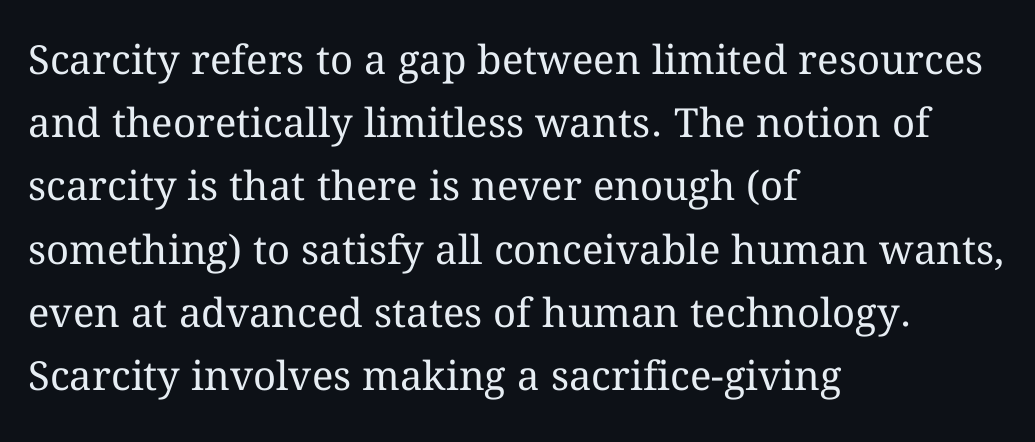
{"italic": "no", "bold": "no", "weight": "regular", "width": "normal", "stroke_contrast": "medium", "x_height": "medium", "monospaced": "no", "underline": "no", "align": "left", "line_spacing": "normal", "line_spacing_ratio": 1.58, "letter_spacing": "normal", "letter_spacing_em": 0.0, "glyph_px": 40}
